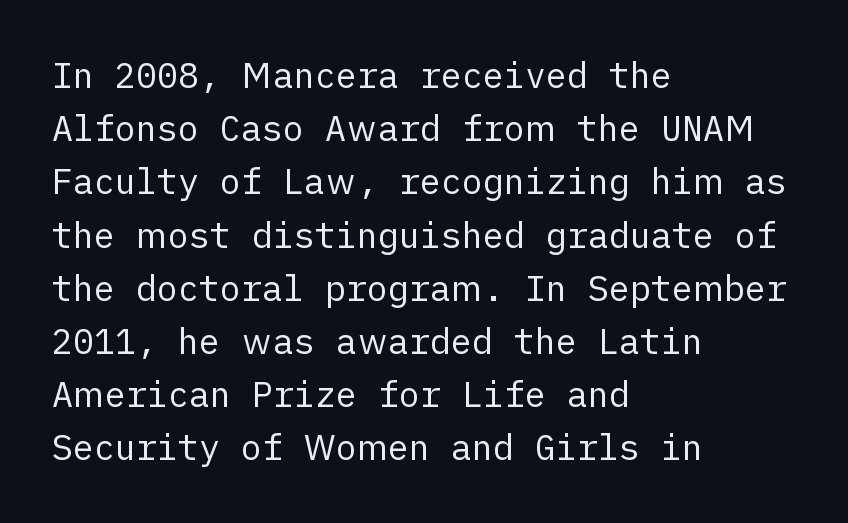
The image shows 35 px regular-weight sans-serif type, upright; set left-aligned, normal line spacing (1.52x), normal letter spacing, not underlined; low stroke contrast and a medium x-height.
